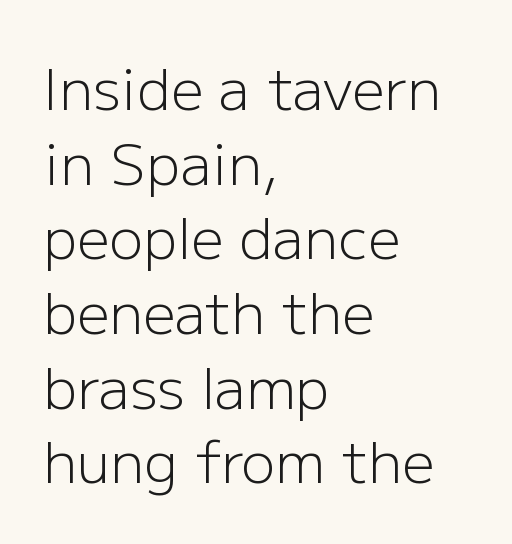
{"serif": "no", "italic": "no", "bold": "no", "weight": "light", "width": "normal", "stroke_contrast": "low", "x_height": "medium", "monospaced": "no", "underline": "no", "align": "left", "line_spacing": "normal", "line_spacing_ratio": 1.31, "letter_spacing": "normal", "letter_spacing_em": 0.0, "glyph_px": 57}
